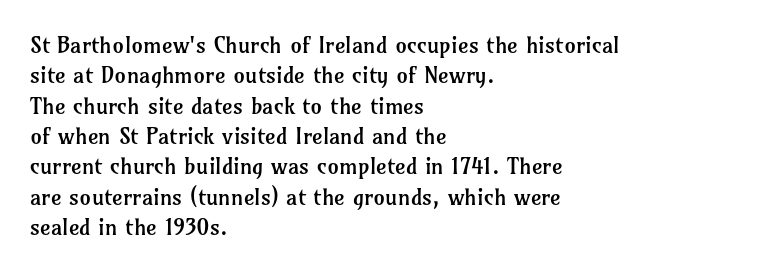
{"italic": "no", "bold": "no", "underline": "no", "align": "left", "line_spacing": "normal", "line_spacing_ratio": 1.32, "letter_spacing": "normal", "letter_spacing_em": 0.0, "glyph_px": 23}
